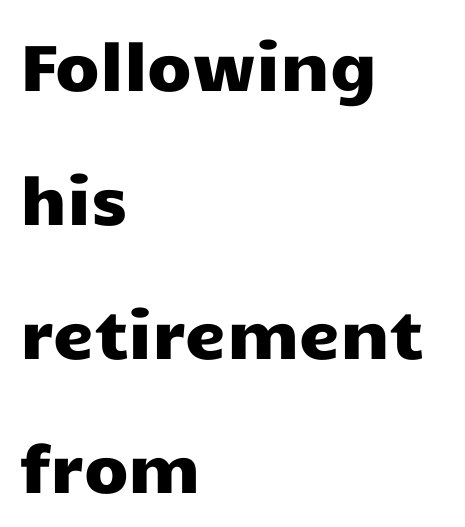
The image shows 65 px wide sans-serif type, upright; set left-aligned, loose line spacing (2.06x), normal letter spacing, not underlined; low stroke contrast and a medium x-height.
